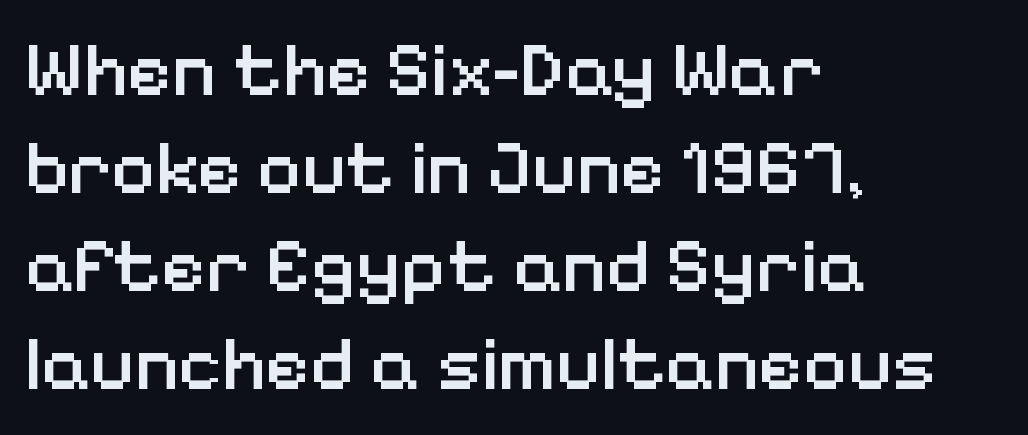
{"serif": "no", "italic": "no", "bold": "semi", "weight": "semibold", "width": "normal", "stroke_contrast": "low", "x_height": "medium", "monospaced": "no", "underline": "no", "align": "left", "line_spacing": "normal", "line_spacing_ratio": 1.29, "letter_spacing": "normal", "letter_spacing_em": 0.0, "glyph_px": 76}
